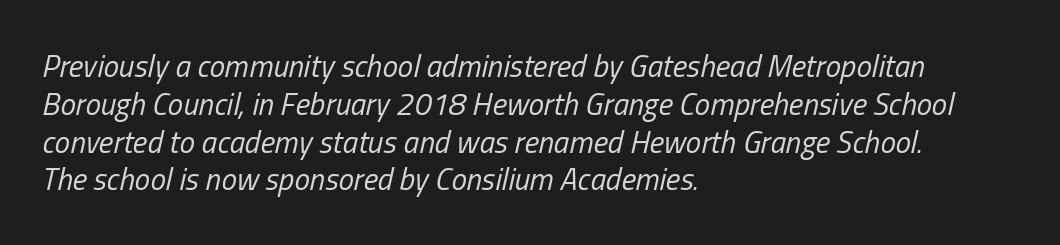
The specimen reads as italic at a glance. The space beneath each line is pristine and unruled. Character widths vary here, with narrow letters taking less room than wide ones. Horizontal alignment here is leftward, the default for most running prose.
